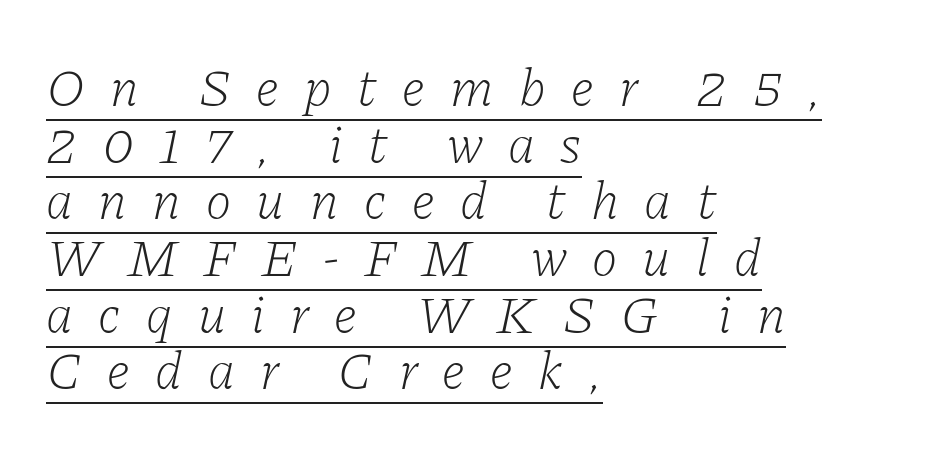
The text was rendered using a seriffed face with decorative stroke endings. Proportional: the letters do not fall into vertical columns. Is the type slanted? Yes — the strokes lean at a clear angle. A continuous stroke trails under the words, as in a hyperlink.
